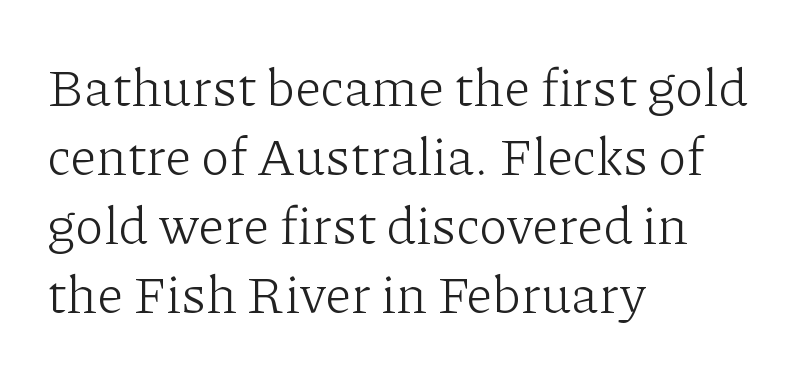
The image shows 53 px light serif type, upright; set left-aligned, normal line spacing (1.3x), normal letter spacing, not underlined; low stroke contrast and a medium x-height.
